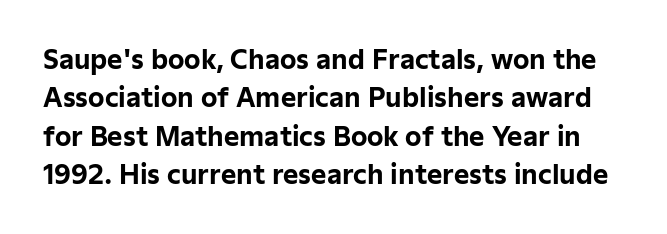
{"italic": "no", "bold": "yes", "underline": "no", "line_spacing": "normal", "line_spacing_ratio": 1.48, "letter_spacing": "normal", "letter_spacing_em": 0.0, "glyph_px": 26}
